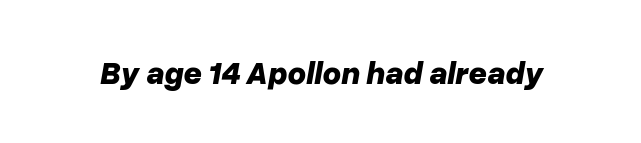
The image shows 32 px bold type, italic (leaning right); set normal letter spacing, not underlined; low stroke contrast and a medium x-height.
